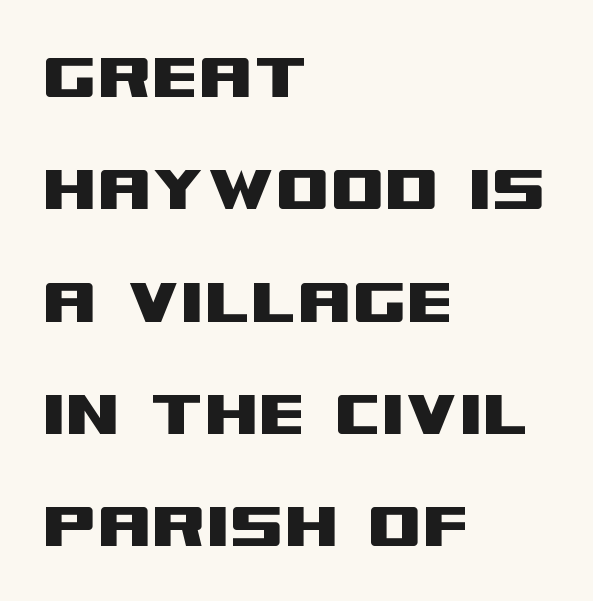
Here the glyphs are tracked normally, forming tight word shapes. Glance below the letters and you will spot only blank space. The text was rendered using a sans face with plain stroke endings. Is there much room between lines? A standard amount, neither cramped nor airy.
